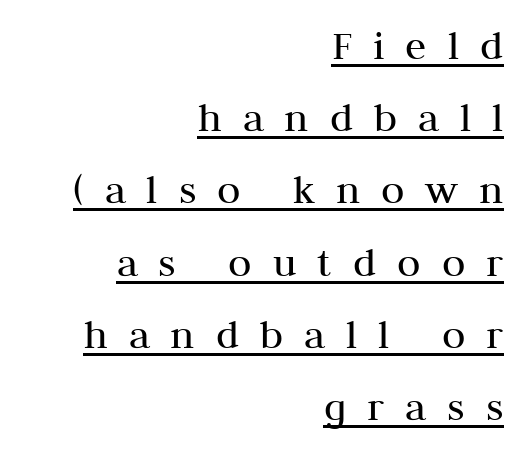
Q: Is the text bold? A: No.
Q: Is the text italic (slanted)? A: No, it is upright.
Q: Is the typeface a serif or a sans-serif typeface? A: Serif.
Q: Is the text underlined? A: Yes.
Q: How is the paragraph aligned? A: Right-aligned.
Q: Is the spacing between letters normal or unusually wide? A: Unusually wide.
Q: Is the spacing between lines tight, normal or loose? A: Normal.
Q: Width (condensed, normal, or wide)? A: Normal.
Q: Stroke contrast? A: Medium.
Q: x-height? A: Medium.
Q: Monospaced? A: No.
